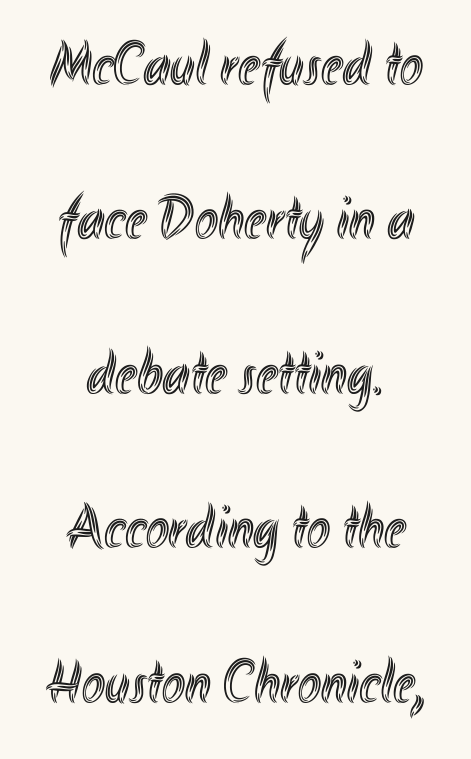
Q: Is the text italic (slanted)? A: Yes.
Q: Is the text underlined? A: No.
Q: Is the spacing between letters normal or unusually wide? A: Normal.
Q: Is the spacing between lines tight, normal or loose? A: Loose.
Q: Width (condensed, normal, or wide)? A: Condensed.
Q: x-height? A: Small.
Q: Monospaced? A: No.
